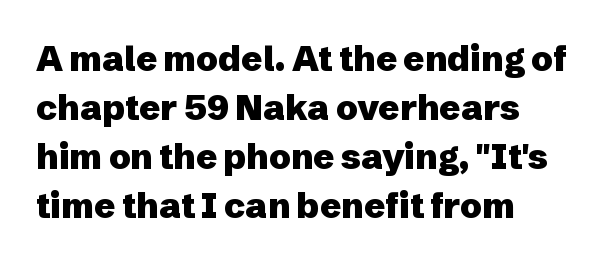
Q: Is the text bold? A: Yes.
Q: Is the text italic (slanted)? A: No, it is upright.
Q: Is the typeface a serif or a sans-serif typeface? A: Sans-serif.
Q: Is the text underlined? A: No.
Q: How is the paragraph aligned? A: Left-aligned.
Q: Is the spacing between letters normal or unusually wide? A: Normal.
Q: Is the spacing between lines tight, normal or loose? A: Normal.
Q: Width (condensed, normal, or wide)? A: Normal.
Q: Stroke contrast? A: Low.
Q: x-height? A: Medium.
Q: Monospaced? A: No.
